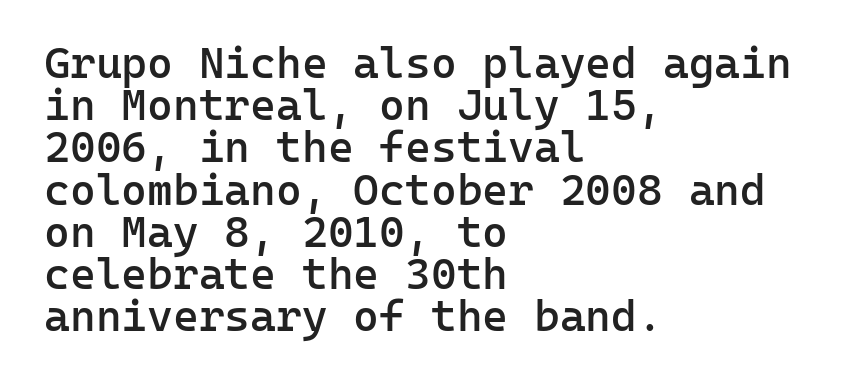
The image shows 44 px semibold sans-serif type, upright, monospaced; set left-aligned, tight line spacing (0.96x), normal letter spacing, not underlined; low stroke contrast and a medium x-height.
